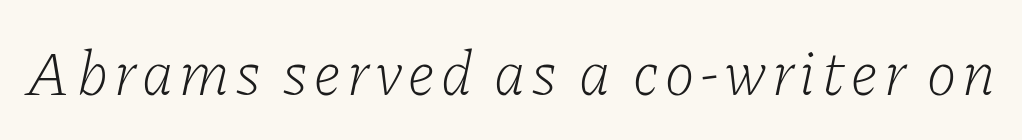
{"serif": "yes", "italic": "yes", "lean": "right", "slant_degrees": 11, "bold": "no", "weight": "light", "width": "normal", "stroke_contrast": "low", "x_height": "medium", "monospaced": "no", "underline": "no", "glyph_px": 63}
